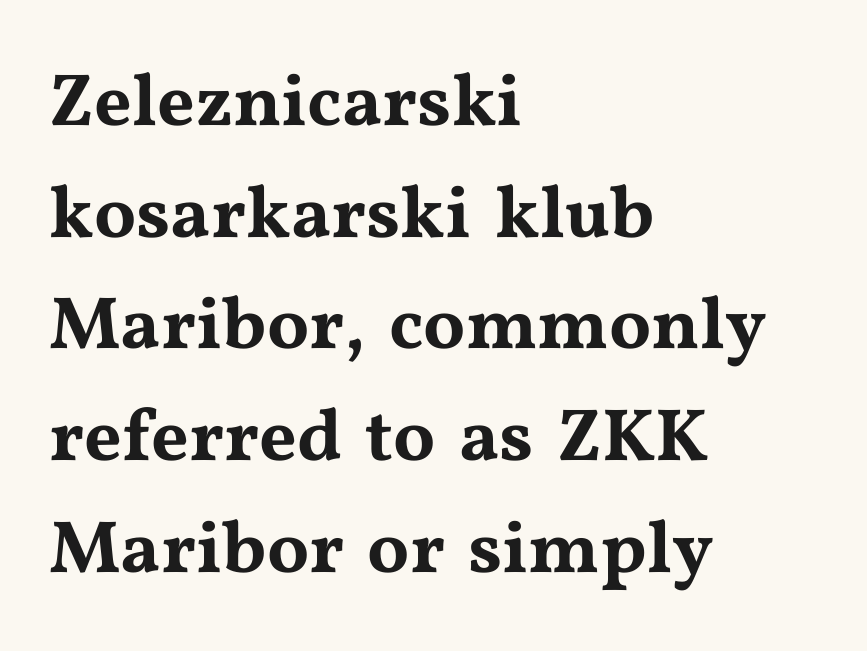
Has an underline been added? It has not. Characters follow at the spacing the type designer built in. This sample is left-justified, so line endings fall wherever the words run out. The face used here is proportionally spaced, like ordinary book or web type. When letters stand straight like this, we call the style roman or upright.
